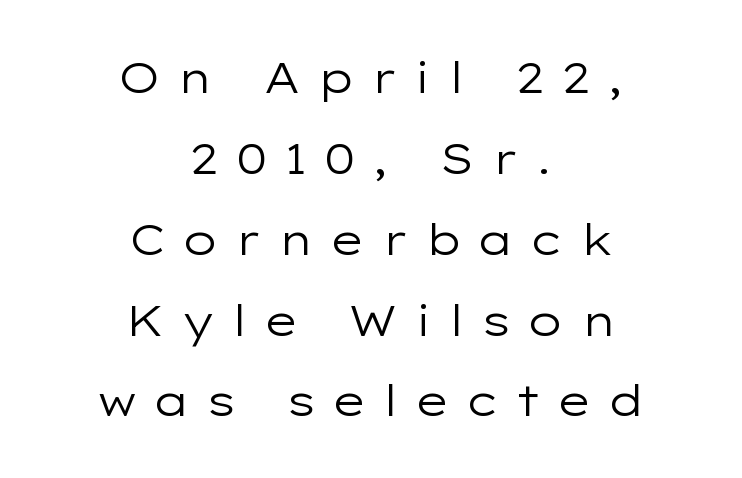
Heaviness? Minimal to ordinary, like unemphasized prose. These lines were composed using upright roman letters. The characters display no serif detailing; their extremities are plain. Teacher's note: observe the equal gaps on both sides — that is centered alignment. The strip under each line holds only bare page. Looks like regular typesetting: each glyph gets only the width it needs.
